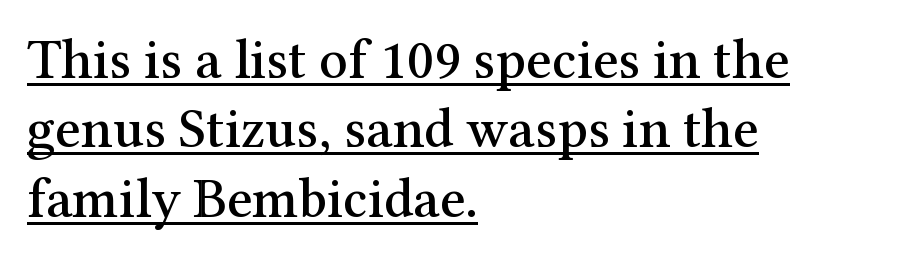
Q: Is the text italic (slanted)? A: No, it is upright.
Q: Is the typeface a serif or a sans-serif typeface? A: Serif.
Q: Is the text underlined? A: Yes.
Q: How is the paragraph aligned? A: Left-aligned.
Q: Is the spacing between letters normal or unusually wide? A: Normal.
Q: Width (condensed, normal, or wide)? A: Normal.
Q: Stroke contrast? A: Medium.
Q: x-height? A: Medium.
Q: Monospaced? A: No.
